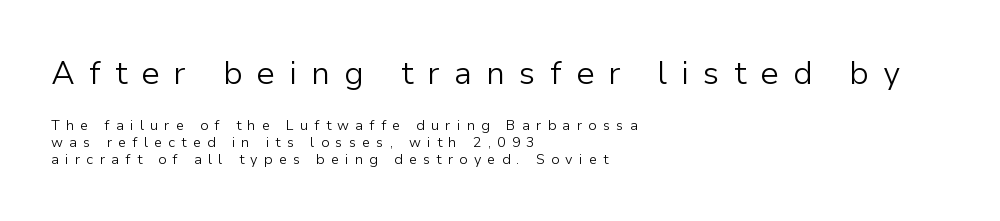
The image shows 32 px light sans-serif type, upright; set left-aligned, line spacing 1.21x, unusually wide letter spacing (+0.44 em), not underlined; the first (top) block is 2.29x larger; low stroke contrast and a medium x-height.
